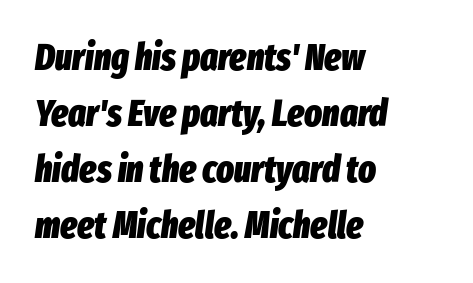
The image shows 37 px heavy, condensed type, italic (leaning right); set left-aligned, normal line spacing (1.51x), normal letter spacing, not underlined; low stroke contrast and a medium x-height.
